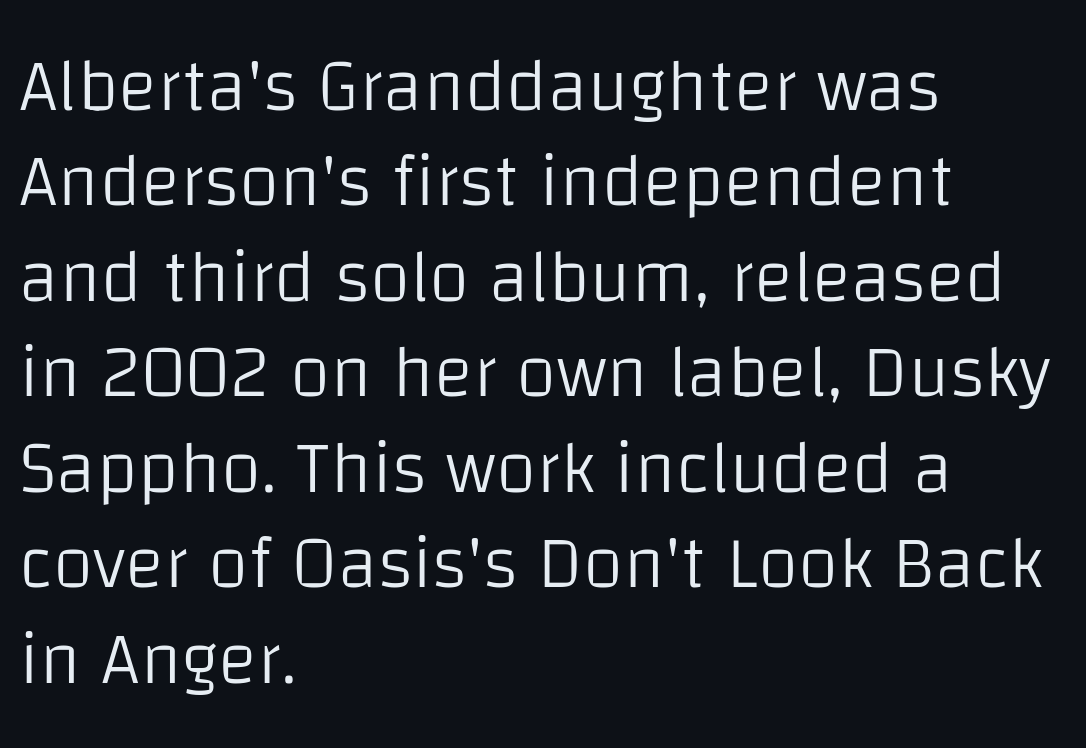
{"serif": "no", "italic": "no", "bold": "no", "weight": "light", "width": "normal", "stroke_contrast": "low", "x_height": "large", "monospaced": "no", "underline": "no", "align": "left", "line_spacing": "normal", "line_spacing_ratio": 1.29, "letter_spacing": "normal", "letter_spacing_em": 0.0, "glyph_px": 74}
